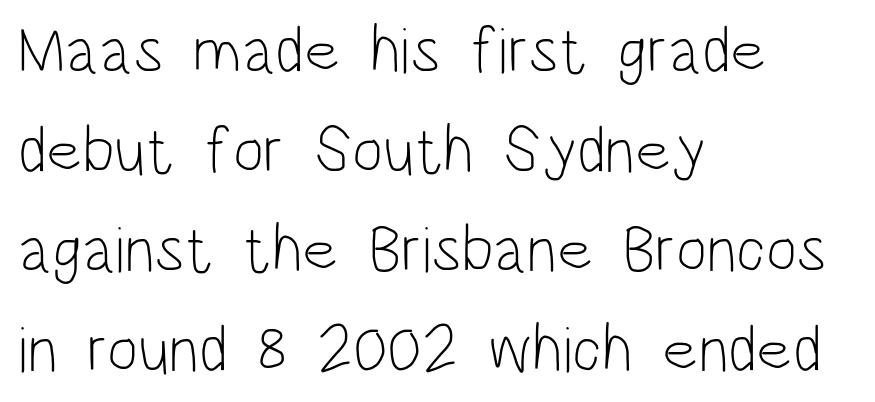
The letters stand straight up with perfectly vertical stems. The gap between lines stays unmarked. Line spacing here is normal. Leftover space on each line is placed entirely after the last word. Spacing verdict: proportional, widths tailored to each character.
